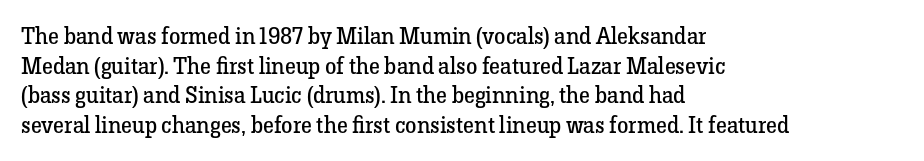
The image shows 23 px text type, upright; set left-aligned, normal line spacing (1.29x), normal letter spacing, not underlined.
